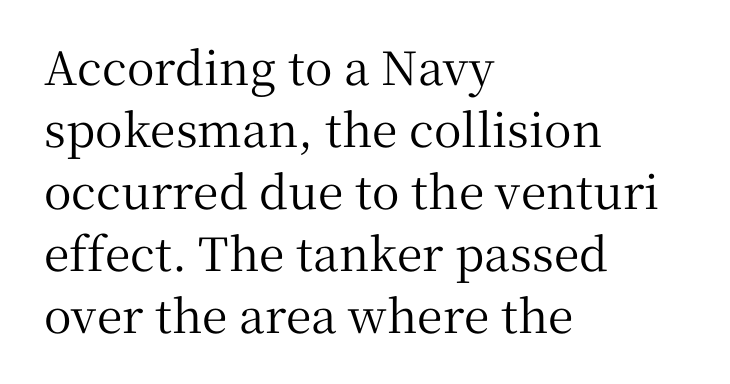
Stroke terminals: seriffed. The strip under each line holds only bare page. When letters stand straight like this, we call the style roman or upright. The face used here is proportionally spaced, like ordinary book or web type. Line beginnings align vertically; line endings do not. In terms of letterspacing, this is plain default setting.
